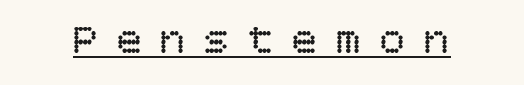
Quick note: underline on. Summary of weight: not heavy and not bold. In terms of letterspacing, this is a distinctly airy, spread setting. The lettering stays uniformly vertical, giving the passage a roman look.
